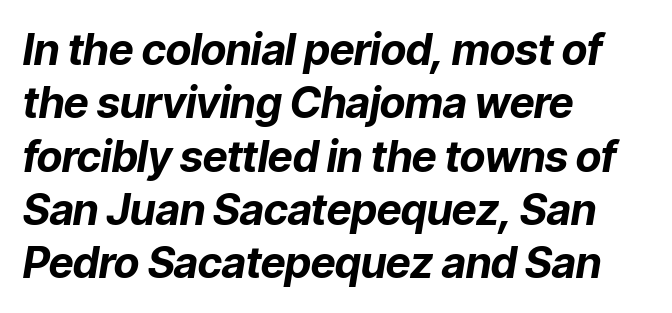
A clean baseline with only descenders dipping below it. These lines stack with their left ends in a neat column. Each letter keeps its own natural width here, so spacing adapts to shape. These words are printed bold, with thick strokes throughout. The passage shown has conventional tracking throughout.
